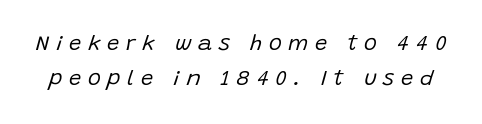
The image shows 22 px text type, italic (leaning right); set normal line spacing (1.58x), unusually wide letter spacing (+0.3 em), not underlined.
